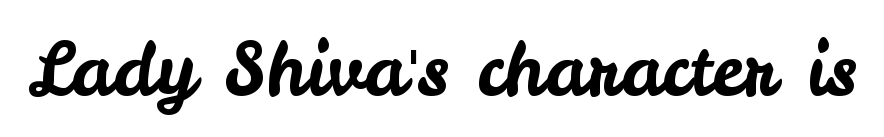
Only glyphs here, with clear space below each row. A typesetter would call this proportional, since set widths differ per character. Each word holds together tightly as a unit, with standard inter-letter gaps.
